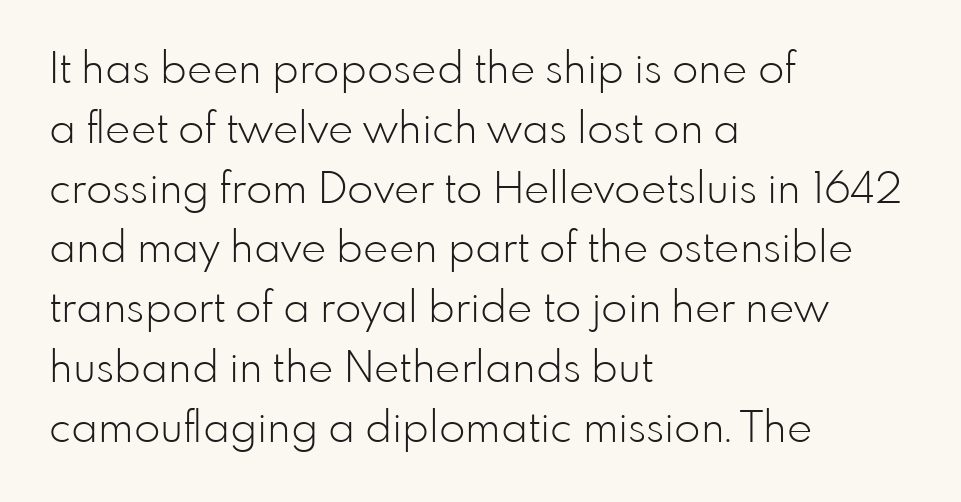
Q: Is the text bold? A: No.
Q: Is the text italic (slanted)? A: No, it is upright.
Q: Is the typeface a serif or a sans-serif typeface? A: Sans-serif.
Q: Is the text underlined? A: No.
Q: How is the paragraph aligned? A: Left-aligned.
Q: Is the spacing between letters normal or unusually wide? A: Normal.
Q: Is the spacing between lines tight, normal or loose? A: Normal.
Q: Width (condensed, normal, or wide)? A: Normal.
Q: Stroke contrast? A: Low.
Q: x-height? A: Small.
Q: Monospaced? A: No.
